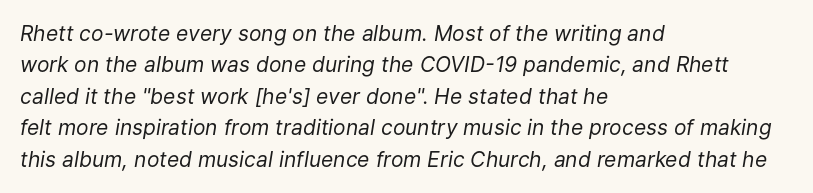
{"italic": "yes", "lean": "right", "slant_degrees": 9, "bold": "no", "underline": "no", "align": "left", "line_spacing": "normal", "line_spacing_ratio": 1.5, "letter_spacing": "normal", "letter_spacing_em": 0.0, "glyph_px": 21}
